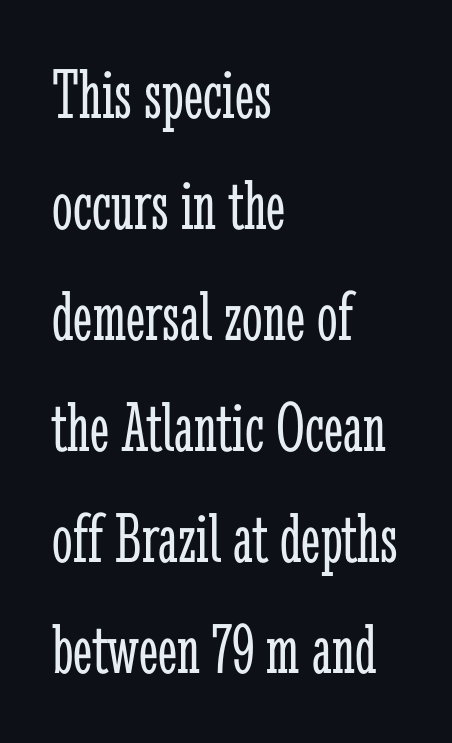
{"serif": "yes", "italic": "no", "bold": "no", "weight": "light", "width": "condensed", "stroke_contrast": "low", "x_height": "medium", "monospaced": "no", "underline": "no", "align": "left", "line_spacing": "normal", "line_spacing_ratio": 1.52, "letter_spacing": "normal", "letter_spacing_em": 0.0, "glyph_px": 73}
